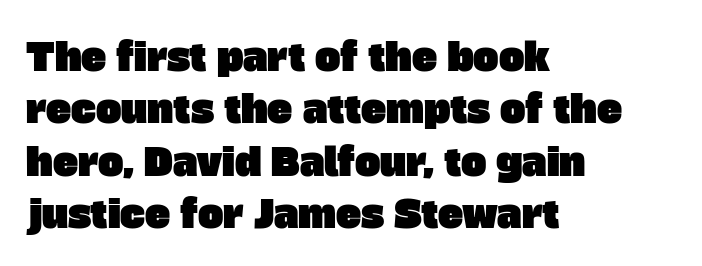
Default kerning and tracking; the words read as compact shapes. The gap between lines stays unmarked. A normal amount of white space separates one row of letters from the next. Note the varied advance widths — an 'i' is clearly narrower than an 'm'. Check where the strokes stop: nothing finishes them off — pure sans.
